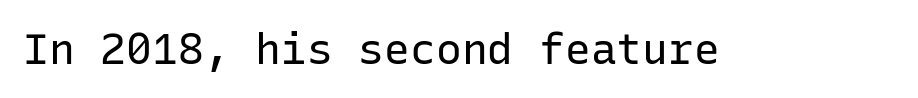
The image shows 43 px regular-weight sans-serif type, upright, monospaced; set normal letter spacing, not underlined; low stroke contrast and a medium x-height.
